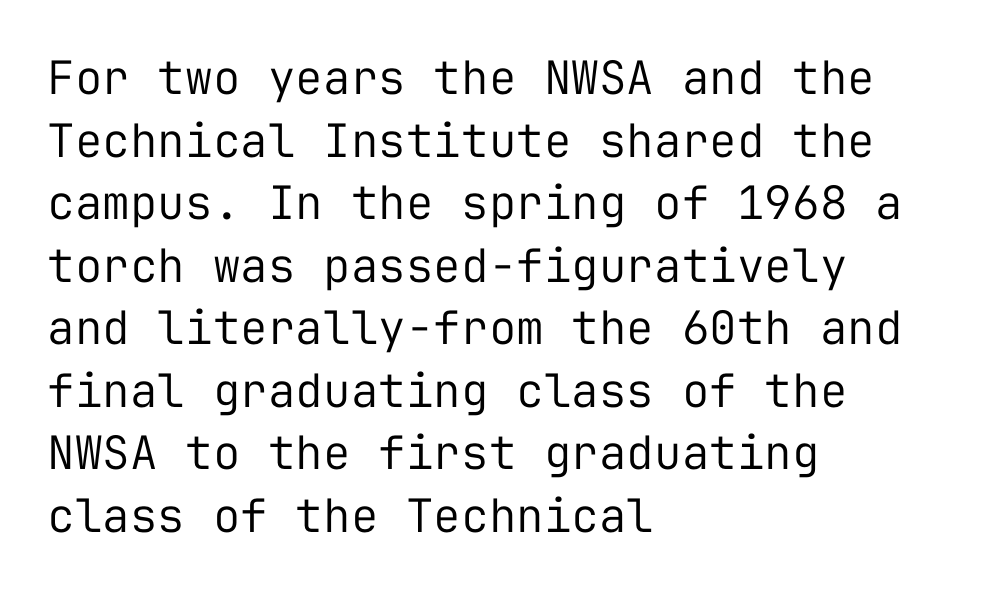
The glyphs in this specimen are sans serif. Layout note: lines flush left. Notice how descenders clear the ascenders below comfortably — that's standard leading. No letter is thick-stroked: the sample isn't bold. Posture: vertical.
